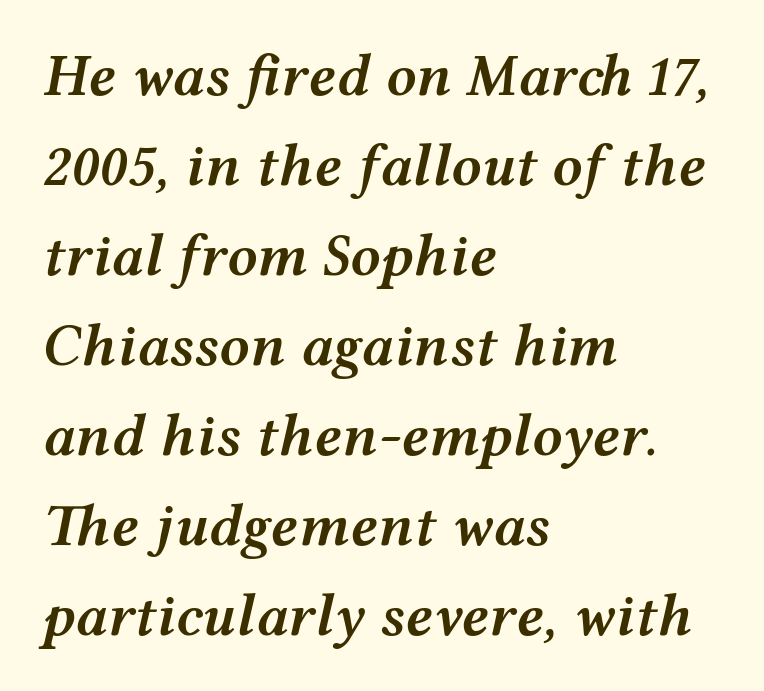
The block of text has a typical density, with ordinary space between rows. These lines stack with their left ends in a neat column. The gap between lines stays unmarked. Here the glyphs are tracked normally, forming tight word shapes. Do the characters align in a grid? No, the font is proportional. Compared with an ordinary text face, these strokes are moderately heavier — a semibold.
